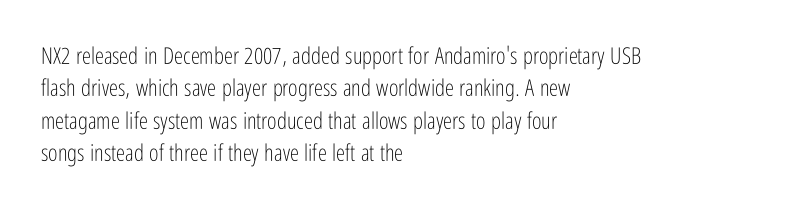
{"italic": "no", "bold": "no", "underline": "no", "align": "left", "line_spacing": "normal", "line_spacing_ratio": 1.41, "letter_spacing": "normal", "letter_spacing_em": 0.0, "glyph_px": 23}
